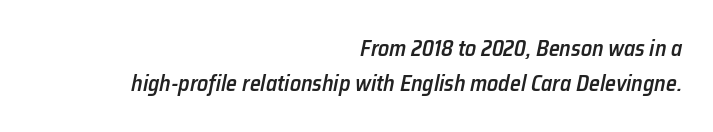
{"italic": "yes", "lean": "right", "slant_degrees": 12, "bold": "semi", "underline": "no", "align": "right", "line_spacing": "normal", "line_spacing_ratio": 1.58, "letter_spacing": "normal", "letter_spacing_em": 0.0, "glyph_px": 22}
